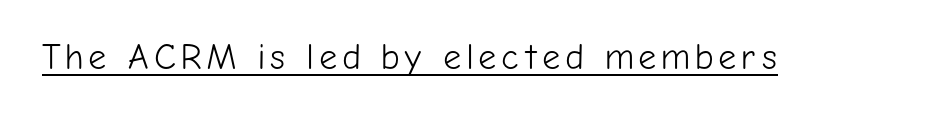
The image shows 36 px light sans-serif type, upright; set underlined; low stroke contrast and a medium x-height.
